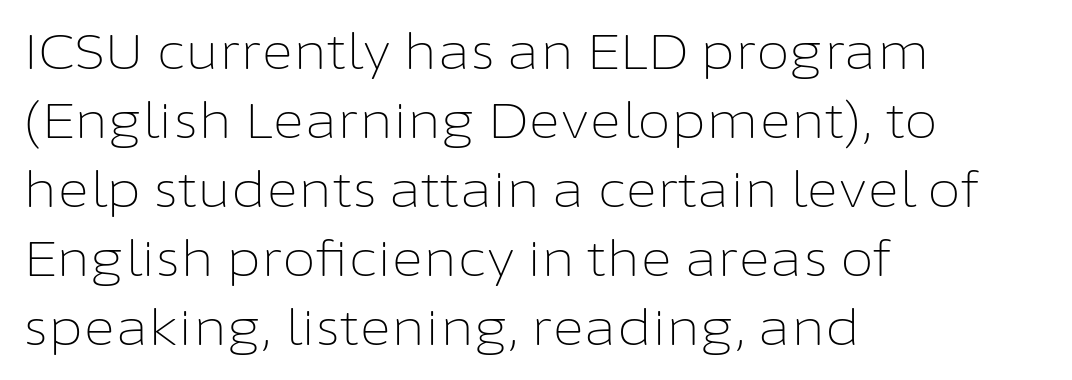
Q: Is the text bold? A: No.
Q: Is the text italic (slanted)? A: No, it is upright.
Q: Is the typeface a serif or a sans-serif typeface? A: Sans-serif.
Q: Is the text underlined? A: No.
Q: How is the paragraph aligned? A: Left-aligned.
Q: Is the spacing between letters normal or unusually wide? A: Normal.
Q: Is the spacing between lines tight, normal or loose? A: Normal.
Q: Width (condensed, normal, or wide)? A: Normal.
Q: Stroke contrast? A: Low.
Q: x-height? A: Medium.
Q: Monospaced? A: No.
